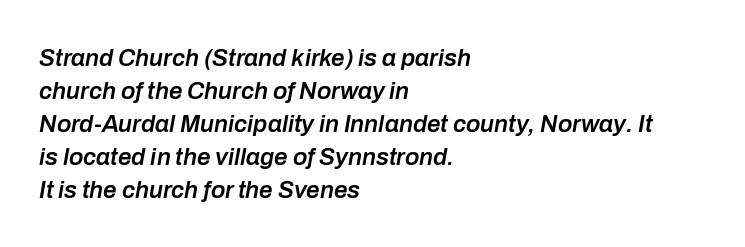
Does extra space separate the letters? No, they use regular spacing. How would I describe the line gaps? Plain and ordinary. There's an unmistakable incline to the writing here. These lines stack with their left ends in a neat column. As a designer I'd log this as weight 600, semibold. Bare-footed words on every line.
